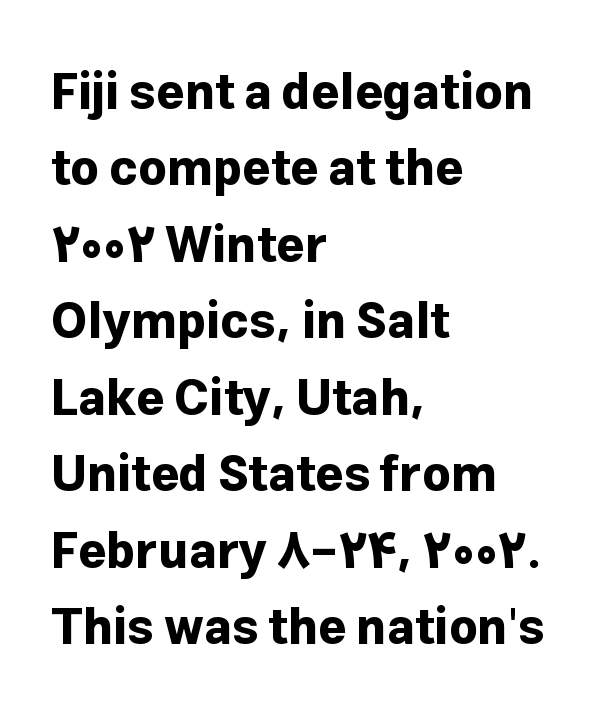
The image shows 49 px bold sans-serif type, upright; set left-aligned, normal line spacing (1.56x), normal letter spacing, not underlined; low stroke contrast and a medium x-height.
